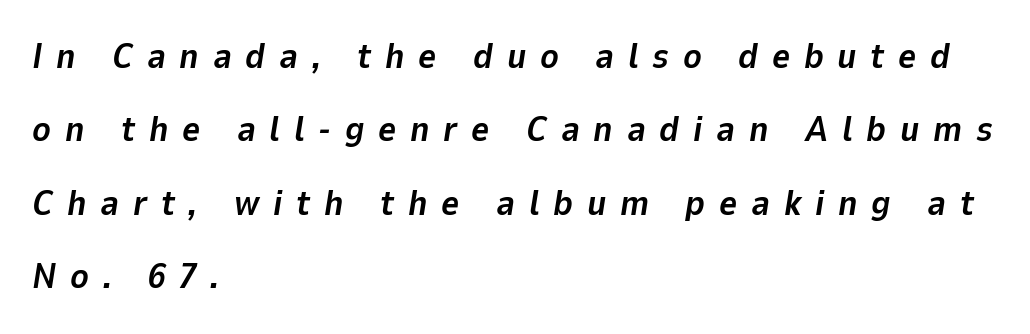
Q: Is the text bold? A: Yes.
Q: Is the text italic (slanted)? A: Yes, it leans right by about 9 degrees.
Q: Is the text underlined? A: No.
Q: How is the paragraph aligned? A: Left-aligned.
Q: Is the spacing between letters normal or unusually wide? A: Unusually wide.
Q: Is the spacing between lines tight, normal or loose? A: Loose.
Q: Width (condensed, normal, or wide)? A: Normal.
Q: Stroke contrast? A: Low.
Q: x-height? A: Medium.
Q: Monospaced? A: No.
